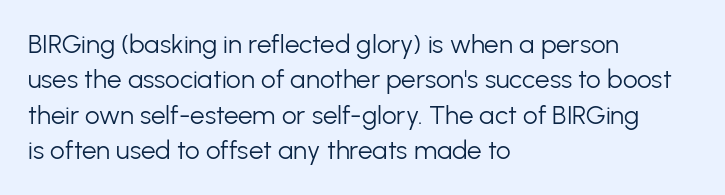
Vertically, the passage feels balanced, rows spaced as you'd expect. No italicization has been applied; the sample stays upright. A bare baseline throughout the passage. Think standard paragraph weight, or any step lighter than that.
